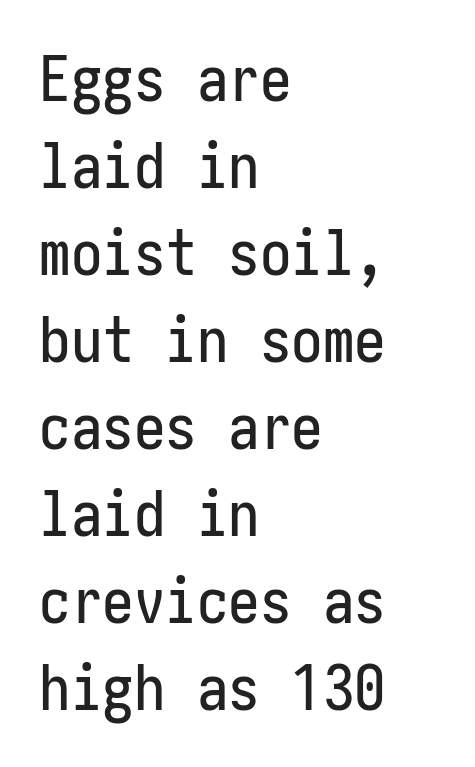
The image shows 63 px condensed sans-serif type, upright; set left-aligned, normal line spacing (1.38x), normal letter spacing, not underlined; low stroke contrast and a medium x-height.
